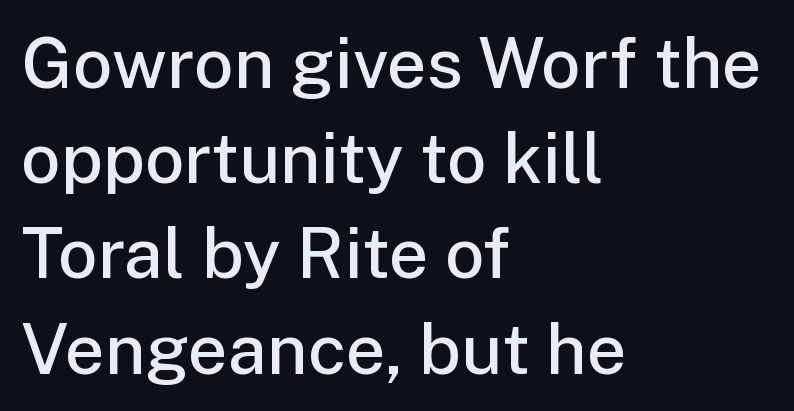
Q: Is the text bold? A: Semi-bold.
Q: Is the text italic (slanted)? A: No, it is upright.
Q: Is the typeface a serif or a sans-serif typeface? A: Sans-serif.
Q: Is the text underlined? A: No.
Q: How is the paragraph aligned? A: Left-aligned.
Q: Is the spacing between letters normal or unusually wide? A: Normal.
Q: Is the spacing between lines tight, normal or loose? A: Normal.
Q: Width (condensed, normal, or wide)? A: Normal.
Q: Stroke contrast? A: Low.
Q: x-height? A: Medium.
Q: Monospaced? A: No.
